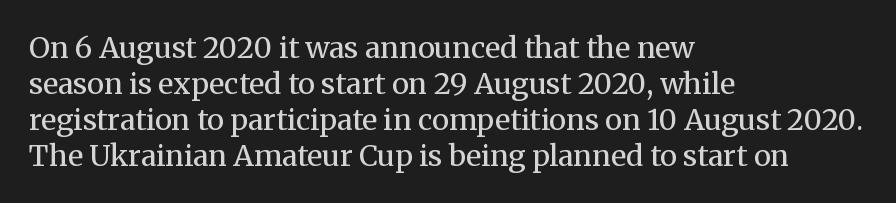
Q: Is the text bold? A: No.
Q: Is the text italic (slanted)? A: No, it is upright.
Q: Is the typeface a serif or a sans-serif typeface? A: Serif.
Q: Is the text underlined? A: No.
Q: How is the paragraph aligned? A: Left-aligned.
Q: Is the spacing between letters normal or unusually wide? A: Normal.
Q: Width (condensed, normal, or wide)? A: Normal.
Q: Stroke contrast? A: Medium.
Q: x-height? A: Medium.
Q: Monospaced? A: No.
